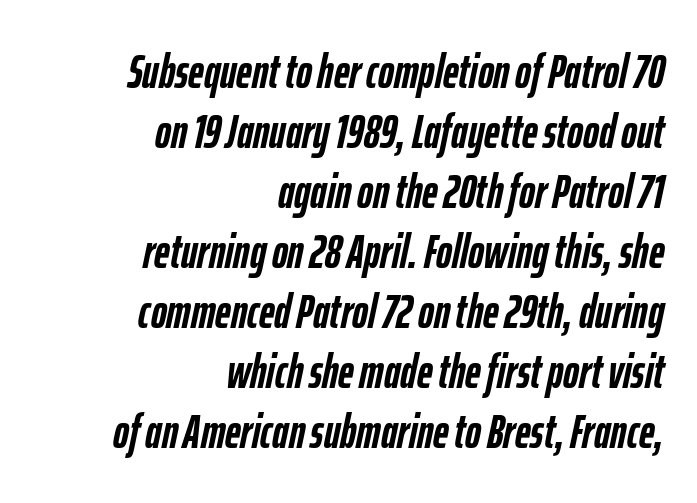
Q: Is the text bold? A: Yes.
Q: Is the text italic (slanted)? A: Yes, it leans right by about 12 degrees.
Q: Is the text underlined? A: No.
Q: How is the paragraph aligned? A: Right-aligned.
Q: Is the spacing between letters normal or unusually wide? A: Normal.
Q: Is the spacing between lines tight, normal or loose? A: Normal.
Q: Width (condensed, normal, or wide)? A: Condensed.
Q: Stroke contrast? A: Low.
Q: x-height? A: Medium.
Q: Monospaced? A: No.
